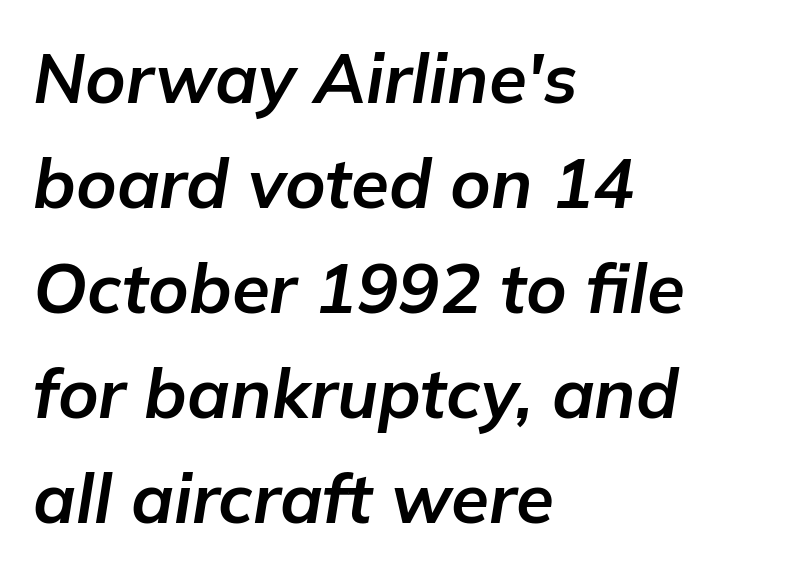
The image shows 69 px bold type, italic (leaning right); set left-aligned, normal line spacing (1.52x), normal letter spacing, not underlined; low stroke contrast and a medium x-height.
